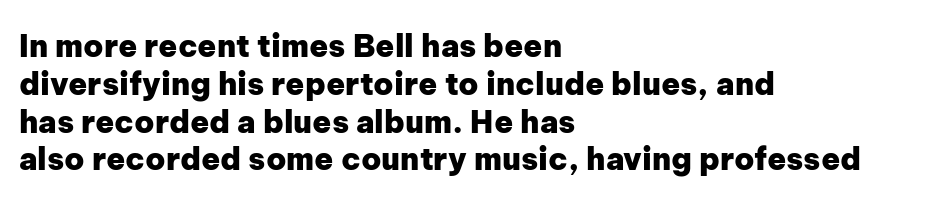
Q: Is the text bold? A: Yes.
Q: Is the text italic (slanted)? A: No, it is upright.
Q: Is the typeface a serif or a sans-serif typeface? A: Sans-serif.
Q: Is the text underlined? A: No.
Q: How is the paragraph aligned? A: Left-aligned.
Q: Is the spacing between letters normal or unusually wide? A: Normal.
Q: Width (condensed, normal, or wide)? A: Normal.
Q: Stroke contrast? A: Low.
Q: x-height? A: Medium.
Q: Monospaced? A: No.
